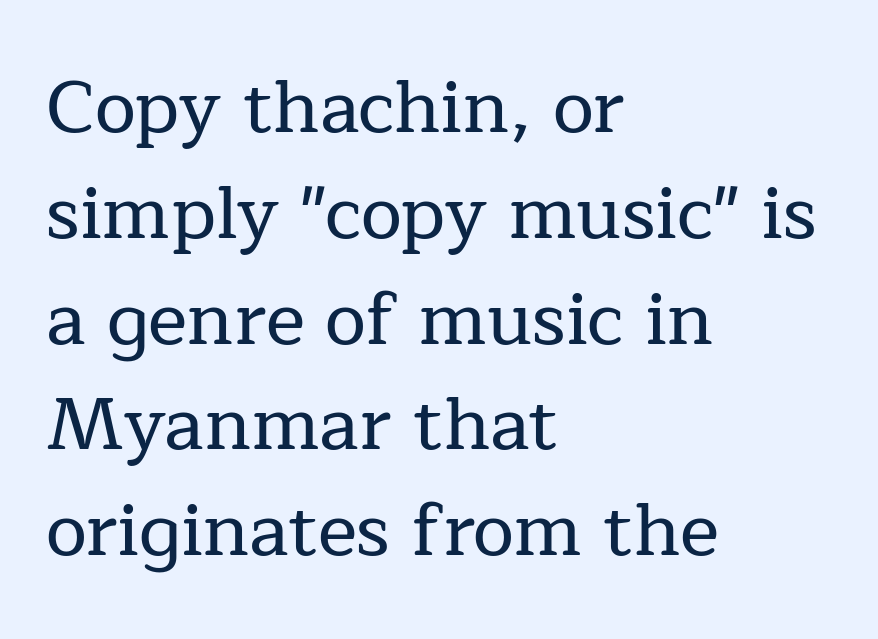
The image shows 74 px serif type, upright; set left-aligned, normal line spacing (1.43x), normal letter spacing, not underlined; low stroke contrast and a medium x-height.
